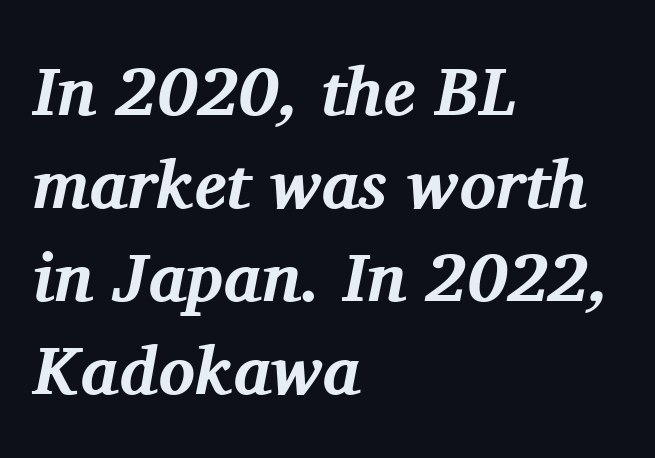
{"serif": "yes", "italic": "yes", "lean": "right", "slant_degrees": 11, "bold": "yes", "weight": "bold", "width": "normal", "stroke_contrast": "medium", "x_height": "medium", "monospaced": "no", "underline": "no", "align": "left", "line_spacing": "normal", "line_spacing_ratio": 1.37, "letter_spacing": "normal", "letter_spacing_em": 0.0, "glyph_px": 68}
